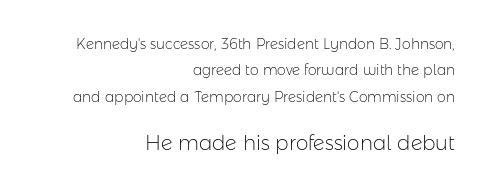
The image shows 20 px text type, upright; set right-aligned, line spacing 1.89x, normal letter spacing, not underlined; the second (bottom) block is 1.43x larger.
